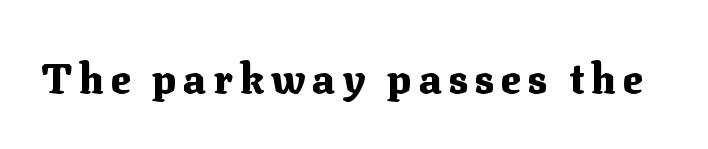
Spacing verdict: proportional, widths tailored to each character. The letters carry serifs — small finishing strokes at the ends of their stems. The area under the type is left untouched. The sample has been set heavy, in full bold. A roman cut, with each character standing at attention.
